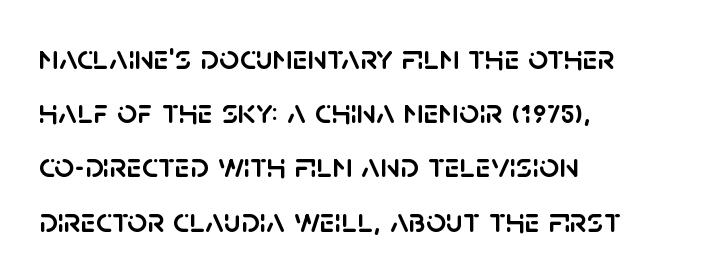
Q: Is the text italic (slanted)? A: No, it is upright.
Q: Is the typeface a serif or a sans-serif typeface? A: Sans-serif.
Q: Is the text underlined? A: No.
Q: How is the paragraph aligned? A: Left-aligned.
Q: Is the spacing between letters normal or unusually wide? A: Normal.
Q: Is the spacing between lines tight, normal or loose? A: Normal.
Q: Width (condensed, normal, or wide)? A: Normal.
Q: Stroke contrast? A: Low.
Q: x-height? A: Large.
Q: Monospaced? A: No.
